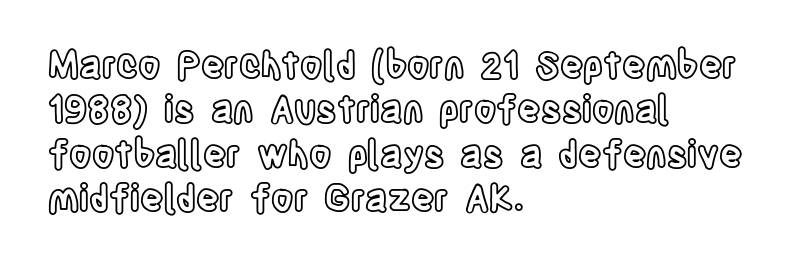
{"italic": "no", "width": "condensed", "x_height": "large", "monospaced": "no", "underline": "no", "align": "left", "line_spacing_ratio": 1.23, "letter_spacing": "normal", "letter_spacing_em": 0.0, "glyph_px": 36}
